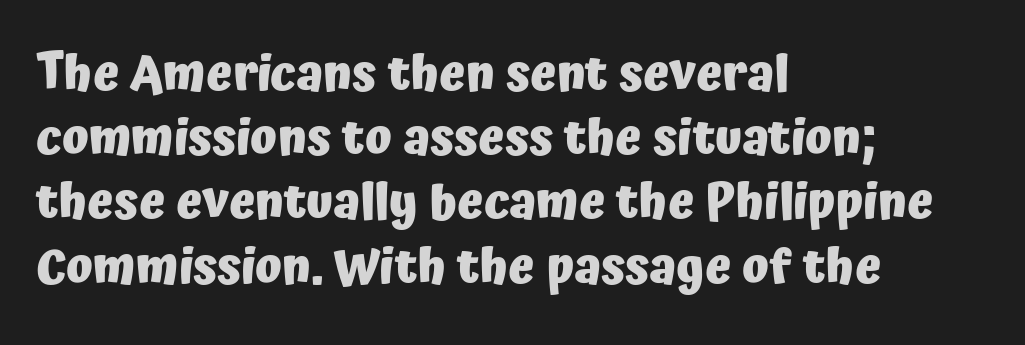
Q: Is the text bold? A: Yes.
Q: Is the text italic (slanted)? A: No, it is upright.
Q: Is the typeface a serif or a sans-serif typeface? A: Sans-serif.
Q: Is the text underlined? A: No.
Q: How is the paragraph aligned? A: Left-aligned.
Q: Is the spacing between letters normal or unusually wide? A: Normal.
Q: Is the spacing between lines tight, normal or loose? A: Normal.
Q: Width (condensed, normal, or wide)? A: Normal.
Q: Stroke contrast? A: Low.
Q: x-height? A: Medium.
Q: Monospaced? A: No.
